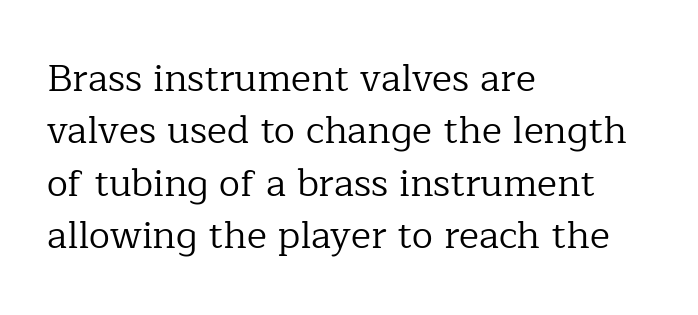
{"serif": "yes", "italic": "no", "bold": "no", "weight": "regular", "width": "normal", "stroke_contrast": "low", "x_height": "medium", "monospaced": "no", "underline": "no", "align": "left", "line_spacing": "normal", "line_spacing_ratio": 1.38, "letter_spacing": "normal", "letter_spacing_em": 0.0, "glyph_px": 38}
